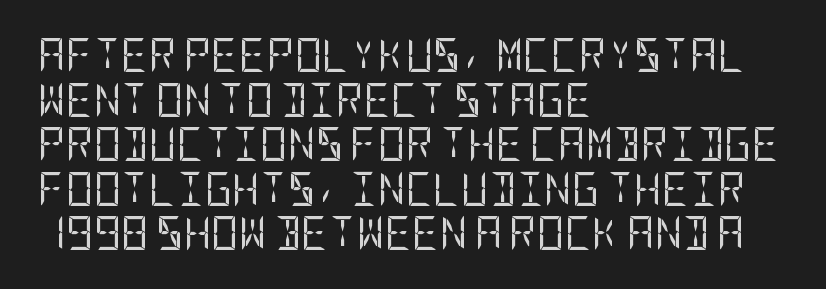
The image shows 34 px regular-weight, condensed sans-serif type, upright; set left-aligned, normal line spacing (1.31x), normal letter spacing, not underlined; low stroke contrast and a large x-height.
